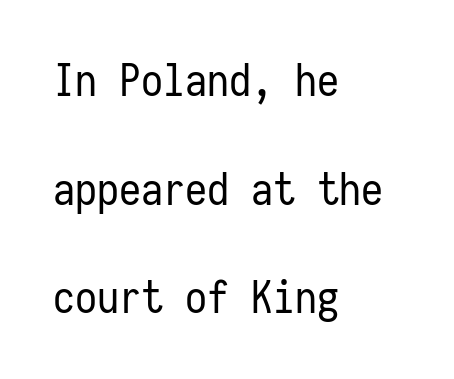
{"serif": "no", "italic": "no", "bold": "no", "weight": "regular", "width": "condensed", "stroke_contrast": "low", "x_height": "medium", "monospaced": "yes", "underline": "no", "align": "left", "line_spacing": "loose", "line_spacing_ratio": 2.47, "letter_spacing": "normal", "letter_spacing_em": 0.0, "glyph_px": 44}
